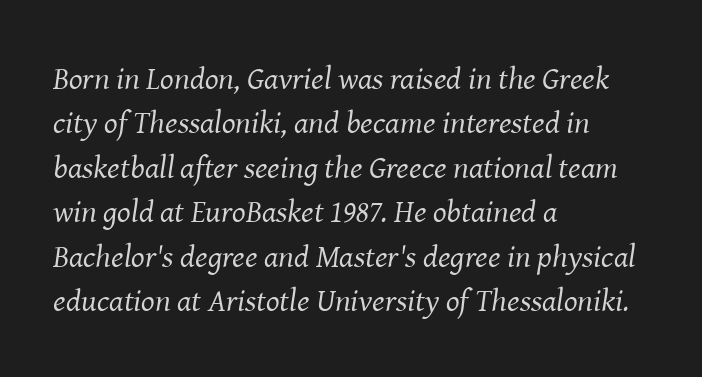
The image shows 32 px regular-weight serif type, italic (leaning right); set left-aligned, normal line spacing (1.39x), normal letter spacing, not underlined; medium stroke contrast and a medium x-height.
